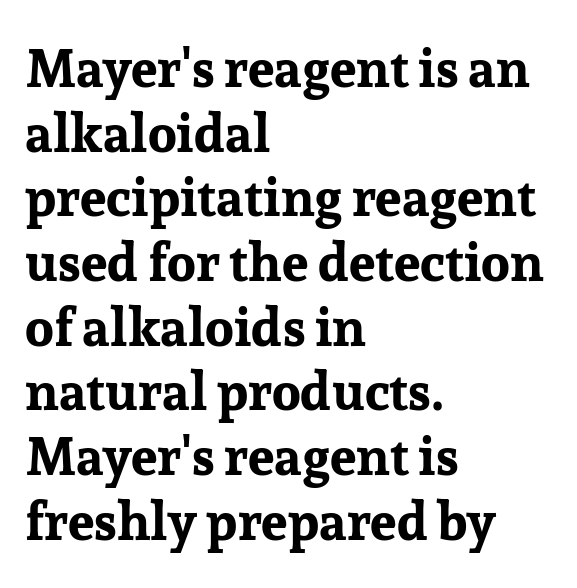
{"serif": "yes", "italic": "no", "bold": "yes", "weight": "bold", "width": "normal", "stroke_contrast": "low", "x_height": "medium", "monospaced": "no", "underline": "no", "align": "left", "line_spacing_ratio": 1.22, "letter_spacing": "normal", "letter_spacing_em": 0.0, "glyph_px": 53}
